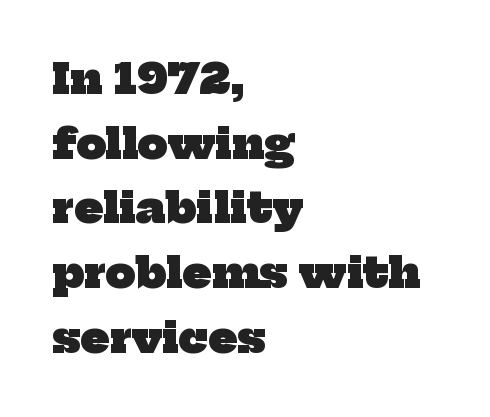
The image shows 42 px heavy serif type; set left-aligned, normal line spacing (1.54x), normal letter spacing, not underlined; low stroke contrast and a medium x-height.
